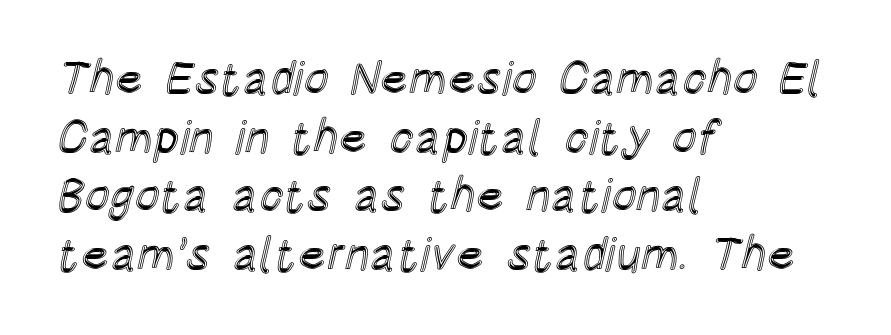
Q: Is the text italic (slanted)? A: Yes.
Q: Is the text underlined? A: No.
Q: How is the paragraph aligned? A: Left-aligned.
Q: Is the spacing between letters normal or unusually wide? A: Normal.
Q: Is the spacing between lines tight, normal or loose? A: Normal.
Q: Width (condensed, normal, or wide)? A: Condensed.
Q: x-height? A: Large.
Q: Monospaced? A: No.
